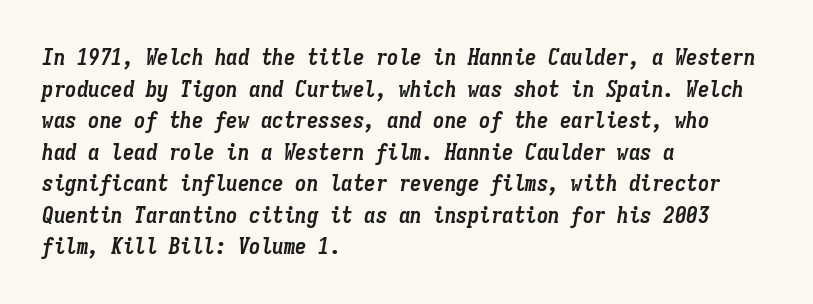
Emphasis-style slanted type is in use. Short and long lines alike share a common starting point at left. Quick note: interline space is typical. A full-strength bold gives these letters their thick strokes.
